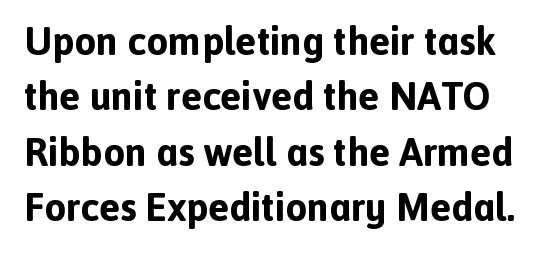
The baseline area is clear. Character widths vary here, with narrow letters taking less room than wide ones. Do the letters lean? They stand straight. The rendering shows plain stroke endings on the letterforms — a sans-serif design. You'd pick this weight for a headline — it's a proper bold. One glance says typical: line gaps are just what's usual.
